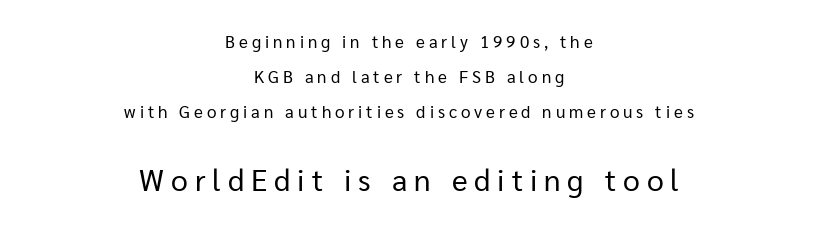
I'd call this a sans setting — the letters go barefoot. The typography opts for an upright posture over an oblique one. Descenders are the only things crossing below the line. Looks like regular typesetting: each glyph gets only the width it needs. Both edges are ragged and mirror each other, which tells us the setting is centered. Is the stroke heavy? The answer is a plain regular-or-lighter.
